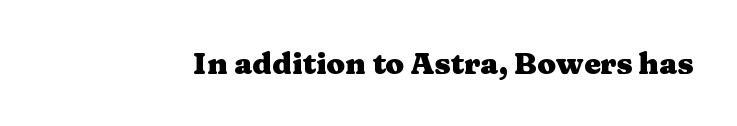
Does extra space separate the letters? No, they use regular spacing. The words here are not underlined. Observe the serifs anchoring each vertical stroke in this sample. As a designer I'd log this as weight 700, bold. Is this a fixed-width face? No — the glyphs have proportional, varying widths.
